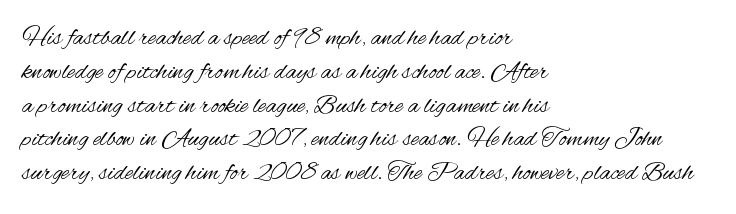
Descenders are the only things crossing below the line. Compared with typical paragraphs, the rows here are spaced about the same. The setting favours the left margin, as ordinary paragraphs usually do.
